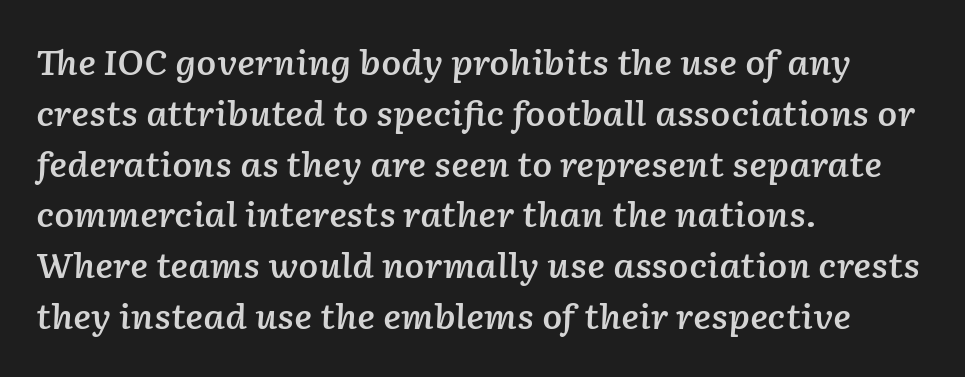
A typesetter would call this leading conventional body-copy spacing. As a designer I'd log this as weight 600, semibold. A classic flush-left, rag-right setting is used for this passage. Tracking value appears to be zero — textbook default spacing. You could not count columns in this text — the font is proportionally spaced. Only glyphs here, with clear space below each row.
